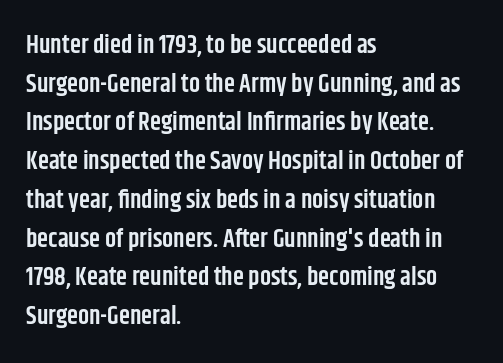
{"italic": "no", "bold": "semi", "underline": "no", "align": "left", "line_spacing": "normal", "line_spacing_ratio": 1.55, "letter_spacing": "normal", "letter_spacing_em": 0.0, "glyph_px": 25}
